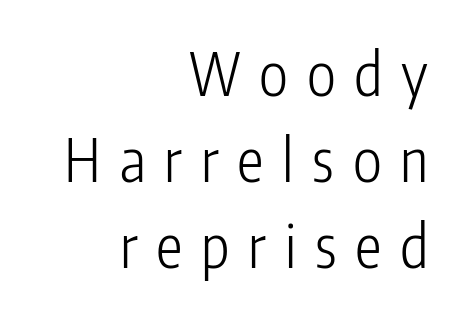
Here the designer chose a conventional face with non-uniform glyph widths. Is this a sans? Yes — the strokes have no serifs. Notice how the passage keeps a crisp vertical edge on the right only. One glance says typical: line gaps are just what's usual.
